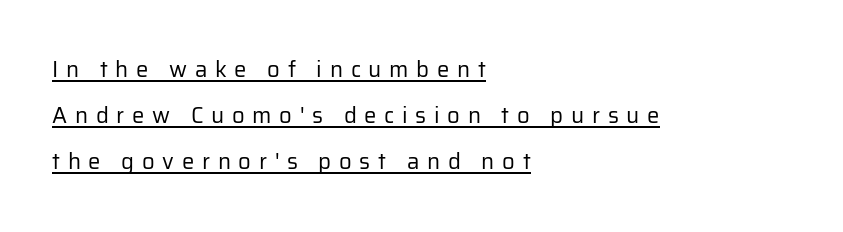
The image shows 22 px text type, upright; set left-aligned, loose line spacing (2.1x), unusually wide letter spacing (+0.35 em), underlined.
